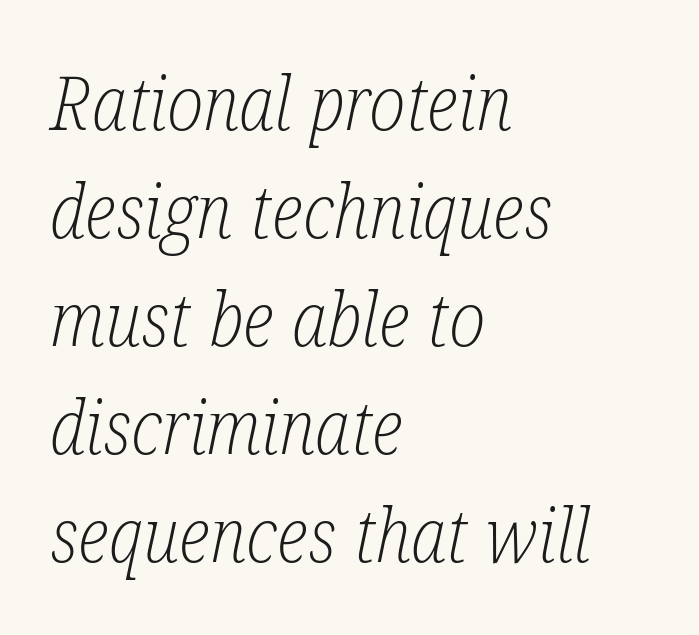
{"serif": "yes", "italic": "yes", "lean": "right", "slant_degrees": 12, "bold": "no", "weight": "light", "width": "condensed", "stroke_contrast": "low", "x_height": "medium", "monospaced": "no", "underline": "no", "align": "left", "line_spacing": "normal", "line_spacing_ratio": 1.46, "letter_spacing": "normal", "letter_spacing_em": 0.0, "glyph_px": 74}
